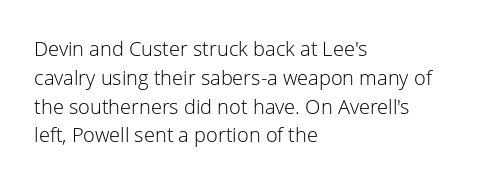
Vertical strokes here are truly vertical. The typesetting does not lean heavy: it is not bold. These lines keep a tight, regular rhythm from letter to letter. Anything drawn beneath the words? Only blank space. The designer left line spacing at the default. Caption: multi-line text, flush left, ragged right.
